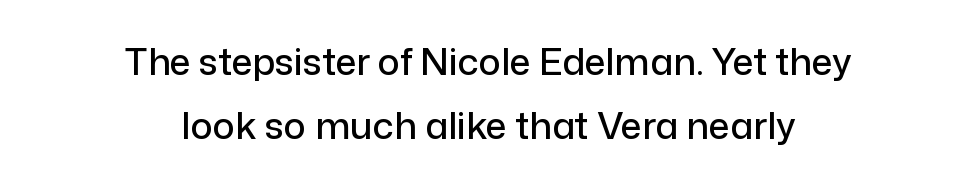
{"serif": "no", "italic": "no", "width": "normal", "stroke_contrast": "low", "x_height": "medium", "monospaced": "no", "underline": "no", "align": "center", "line_spacing_ratio": 1.72, "letter_spacing": "normal", "letter_spacing_em": 0.0, "glyph_px": 37}
